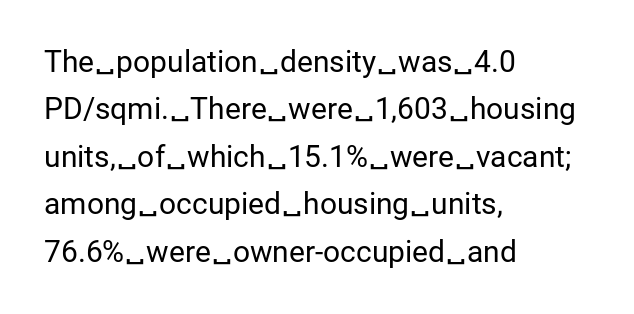
The image shows 30 px regular-weight sans-serif type, upright; set left-aligned, normal line spacing (1.58x), normal letter spacing, not underlined; low stroke contrast and a medium x-height.
